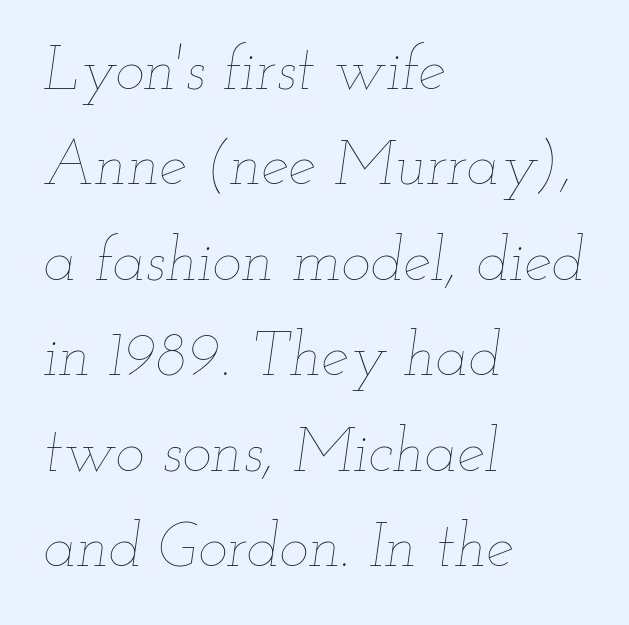
Style check: oblique. Is the type heavy? It reads as light-to-regular instead. A bare baseline throughout the passage. You could not count columns in this text — the font is proportionally spaced. Typeset ragged right — the left edge is the straight one. Reading down the column, the eye jumps a familiar distance to each next line.
